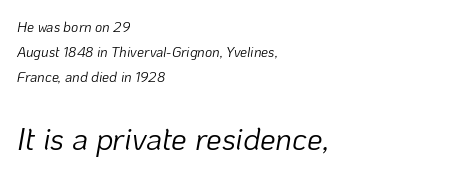
Q: Is the text bold? A: No.
Q: Is the text italic (slanted)? A: Yes, it leans right by about 10 degrees.
Q: Is the text underlined? A: No.
Q: How is the paragraph aligned? A: Left-aligned.
Q: Is the spacing between letters normal or unusually wide? A: Normal.
Q: Which block of text is set in a larger size, the first (top) or the second (bottom)? A: The second (bottom) one.
Q: Width (condensed, normal, or wide)? A: Normal.
Q: Stroke contrast? A: Low.
Q: x-height? A: Medium.
Q: Monospaced? A: No.
